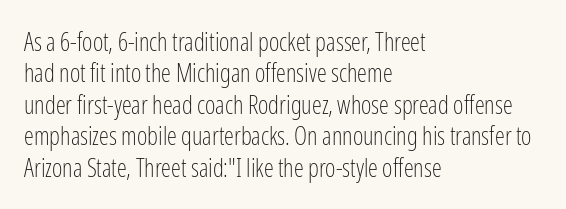
The image shows 25 px text type, upright; set left-aligned, normal line spacing (1.26x), normal letter spacing, not underlined.
